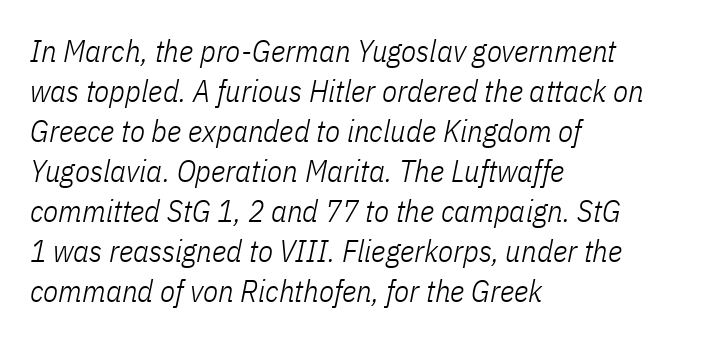
{"italic": "yes", "lean": "right", "slant_degrees": 11, "bold": "no", "weight": "light", "width": "condensed", "stroke_contrast": "low", "x_height": "medium", "monospaced": "no", "underline": "no", "align": "left", "line_spacing": "normal", "line_spacing_ratio": 1.29, "letter_spacing": "normal", "letter_spacing_em": 0.0, "glyph_px": 31}
